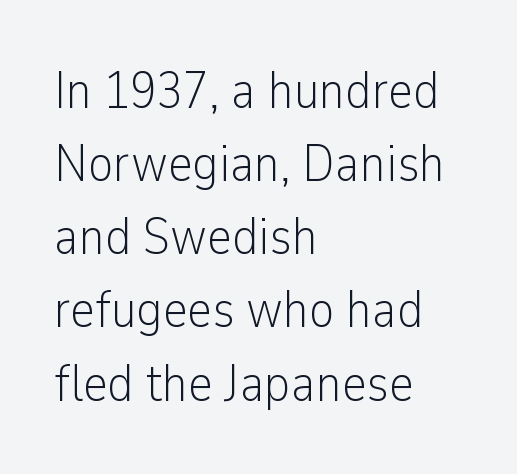
These lines were composed using upright roman letters. Regular leading. Varying glyph widths throughout — classic text-font behaviour. The lines are quadded left.
